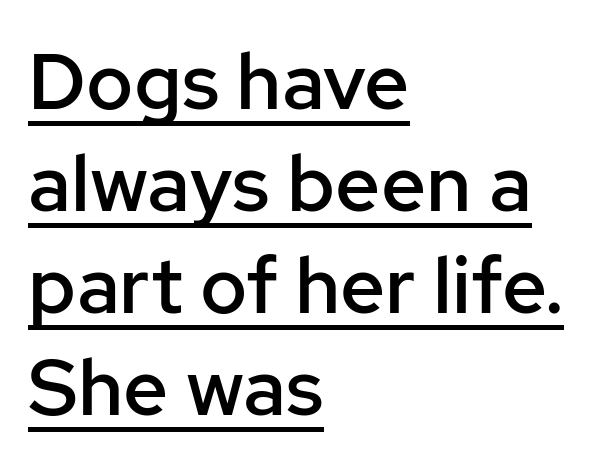
{"serif": "no", "italic": "no", "bold": "semi", "weight": "semibold", "width": "normal", "stroke_contrast": "low", "x_height": "medium", "monospaced": "no", "underline": "yes", "align": "left", "line_spacing": "normal", "line_spacing_ratio": 1.29, "letter_spacing": "normal", "letter_spacing_em": 0.0, "glyph_px": 79}
